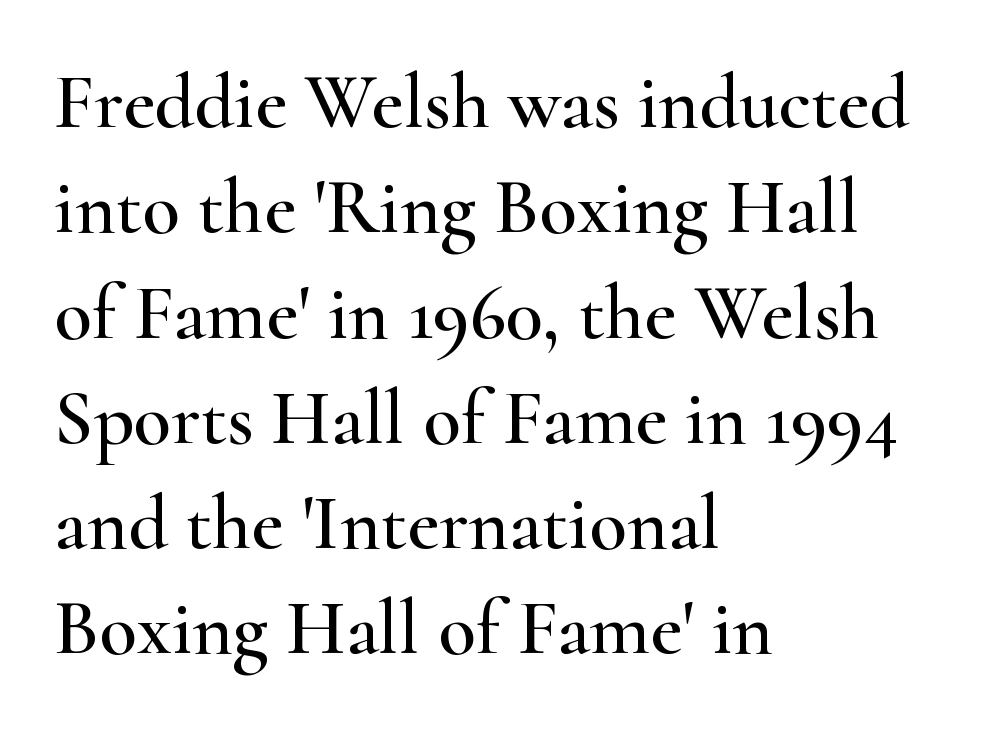
The image shows 78 px wide serif type, upright; set left-aligned, normal line spacing (1.35x), normal letter spacing, not underlined; high stroke contrast and a small x-height.
